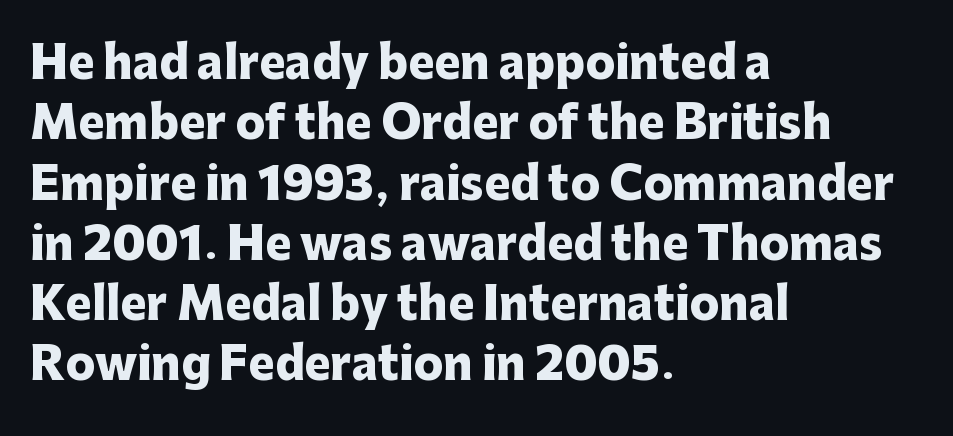
The image shows 44 px heavy sans-serif type, upright; set left-aligned, normal line spacing (1.37x), normal letter spacing, not underlined; low stroke contrast and a medium x-height.
